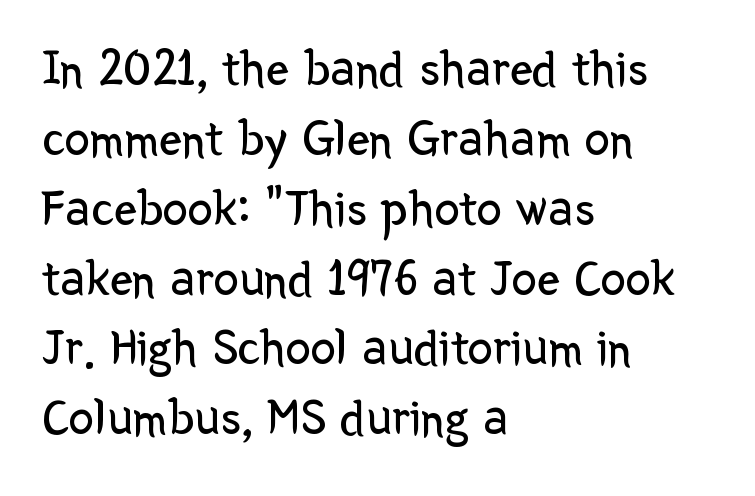
{"serif": "no", "italic": "no", "bold": "no", "weight": "regular", "width": "normal", "stroke_contrast": "low", "x_height": "medium", "monospaced": "no", "underline": "no", "align": "left", "line_spacing": "normal", "line_spacing_ratio": 1.37, "letter_spacing": "normal", "letter_spacing_em": 0.0, "glyph_px": 51}
